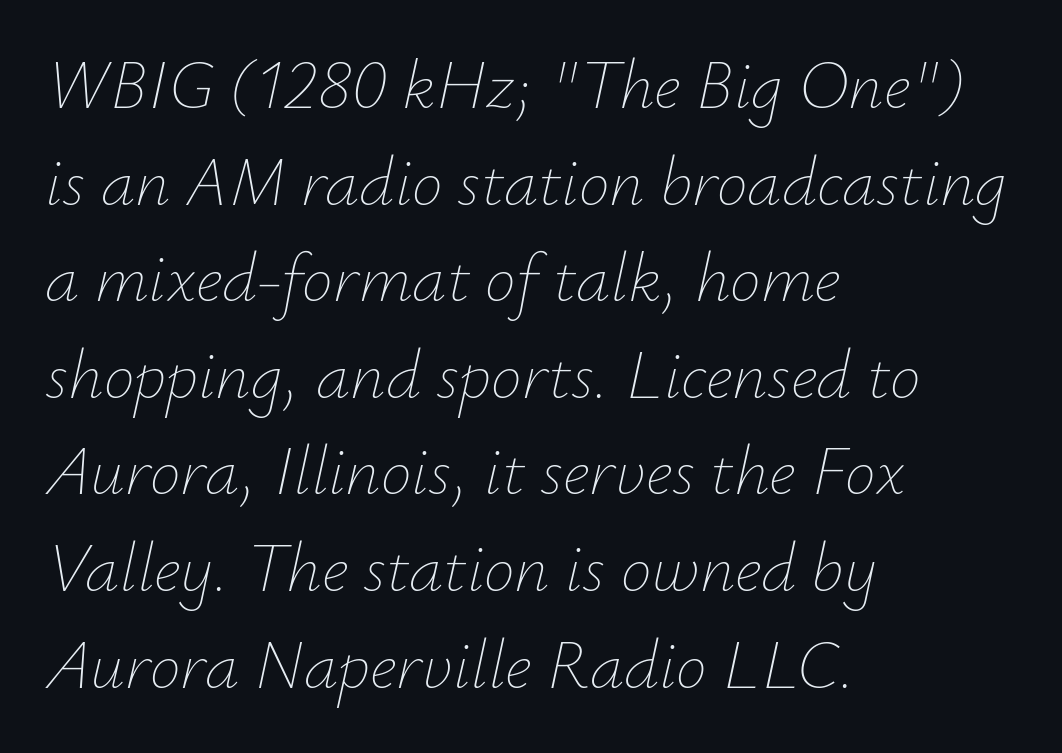
Q: Is the text bold? A: No.
Q: Is the text italic (slanted)? A: Yes, it leans right by about 12 degrees.
Q: Is the text underlined? A: No.
Q: How is the paragraph aligned? A: Left-aligned.
Q: Is the spacing between letters normal or unusually wide? A: Normal.
Q: Is the spacing between lines tight, normal or loose? A: Normal.
Q: Width (condensed, normal, or wide)? A: Normal.
Q: Stroke contrast? A: Low.
Q: x-height? A: Small.
Q: Monospaced? A: No.
